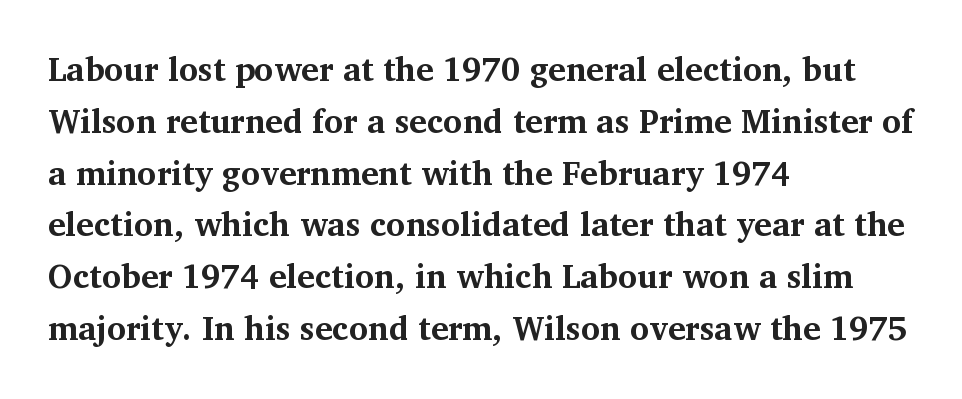
The image shows 33 px bold serif type, upright; set left-aligned, normal line spacing (1.57x), normal letter spacing, not underlined; medium stroke contrast and a medium x-height.
